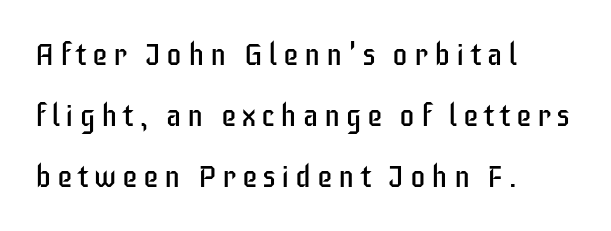
The image shows 31 px regular-weight, condensed sans-serif type, upright; set left-aligned, loose line spacing (1.96x), not underlined; low stroke contrast and a large x-height.
